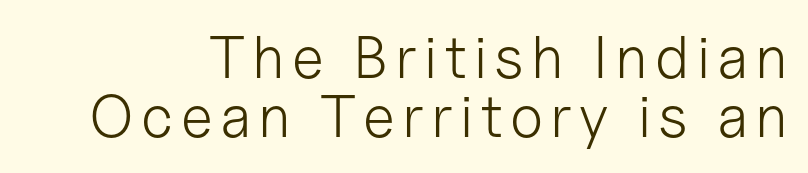
Posture: upright roman. One glance says dense: line gaps are narrower than usual. Letters rest on an invisible, unmarked baseline. This is not heavy type; no bold has been used. The rendering uses natural spacing where letterforms have individual widths. A sans-serif font was chosen for this passage.
